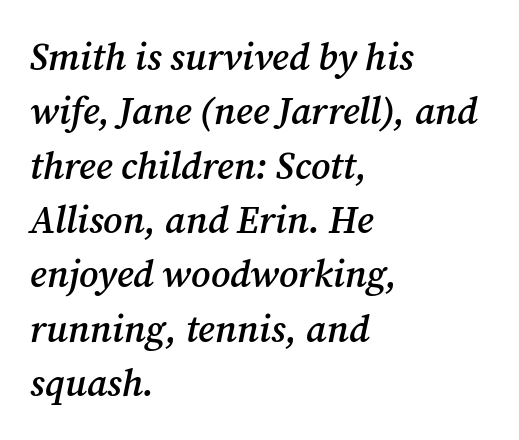
The image shows 38 px semibold serif type, italic (leaning right); set left-aligned, normal line spacing (1.43x), normal letter spacing, not underlined; medium stroke contrast and a medium x-height.
